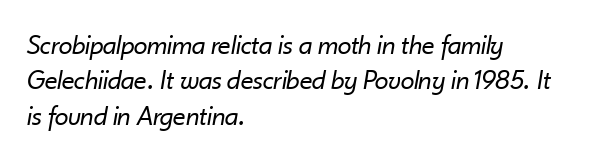
Q: Is the text bold? A: No.
Q: Is the text italic (slanted)? A: Yes, it leans right by about 10 degrees.
Q: Is the text underlined? A: No.
Q: How is the paragraph aligned? A: Left-aligned.
Q: Is the spacing between letters normal or unusually wide? A: Normal.
Q: Is the spacing between lines tight, normal or loose? A: Normal.
Q: Width (condensed, normal, or wide)? A: Normal.
Q: Stroke contrast? A: Low.
Q: x-height? A: Small.
Q: Monospaced? A: No.
